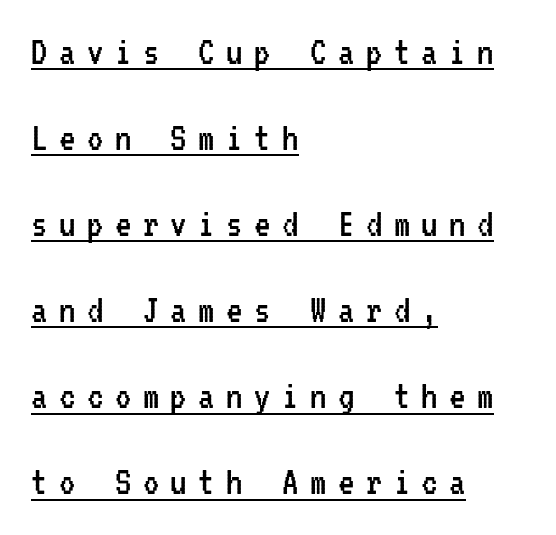
Q: Is the text bold? A: No.
Q: Is the text italic (slanted)? A: No, it is upright.
Q: Is the typeface a serif or a sans-serif typeface? A: Sans-serif.
Q: Is the text underlined? A: Yes.
Q: How is the paragraph aligned? A: Left-aligned.
Q: Is the spacing between letters normal or unusually wide? A: Unusually wide.
Q: Is the spacing between lines tight, normal or loose? A: Loose.
Q: Width (condensed, normal, or wide)? A: Condensed.
Q: Stroke contrast? A: Low.
Q: x-height? A: Medium.
Q: Monospaced? A: Yes.
